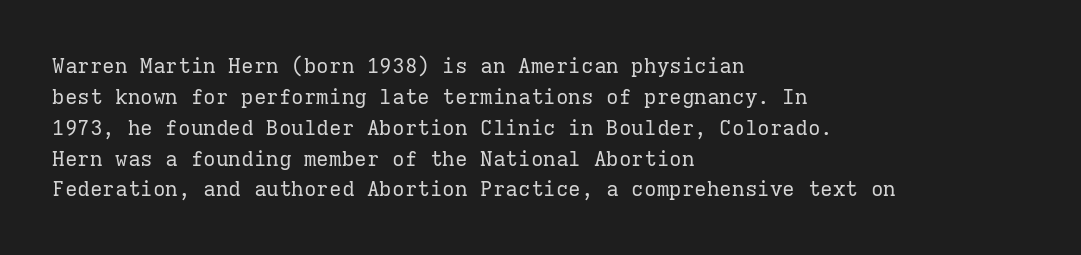
If you drew a line through each stem, it would be perfectly vertical. Leftover space on each line is placed entirely after the last word. The vertical gap from one line to the next is medium. The specimen omits any rule beneath the text block's lines.
